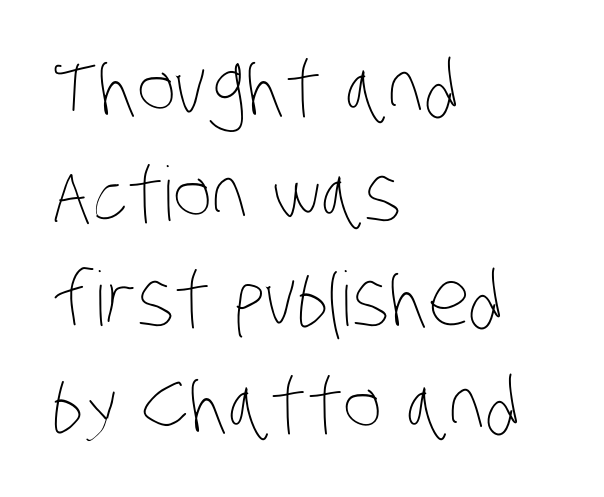
The image shows 75 px thin, condensed type; set left-aligned, normal line spacing (1.41x), normal letter spacing, not underlined; low stroke contrast and a large x-height.
